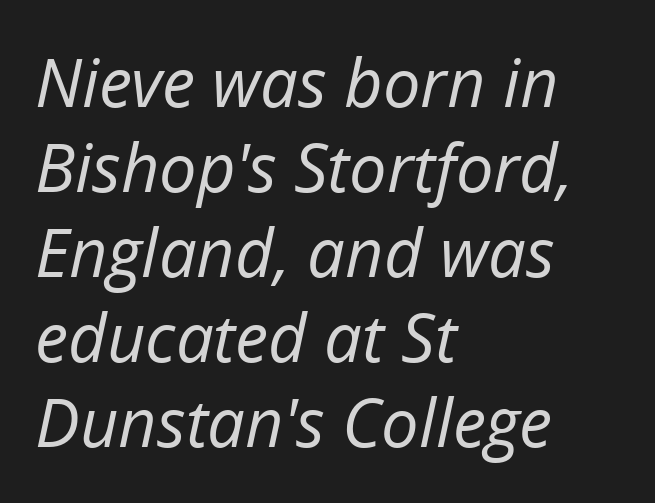
Q: Is the text bold? A: No.
Q: Is the text italic (slanted)? A: Yes, it leans right by about 12 degrees.
Q: Is the text underlined? A: No.
Q: How is the paragraph aligned? A: Left-aligned.
Q: Is the spacing between letters normal or unusually wide? A: Normal.
Q: Is the spacing between lines tight, normal or loose? A: Normal.
Q: Width (condensed, normal, or wide)? A: Normal.
Q: Stroke contrast? A: Low.
Q: x-height? A: Medium.
Q: Monospaced? A: No.
